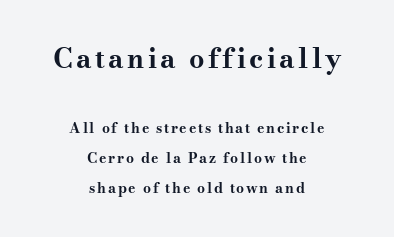
The image shows 27 px bold type, upright; set centered, loose line spacing (2.16x), not underlined; the first (top) block is 1.93x larger.
